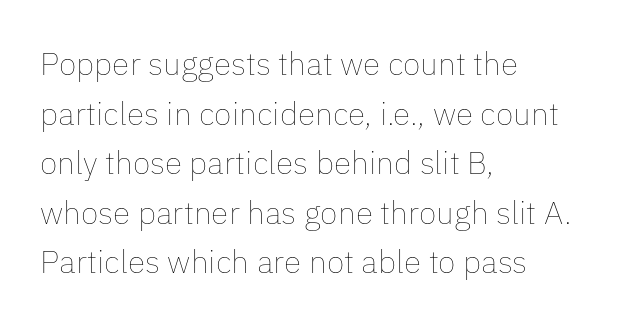
Q: Is the text bold? A: No.
Q: Is the text italic (slanted)? A: No, it is upright.
Q: Is the text underlined? A: No.
Q: How is the paragraph aligned? A: Left-aligned.
Q: Is the spacing between letters normal or unusually wide? A: Normal.
Q: Is the spacing between lines tight, normal or loose? A: Normal.
Q: Width (condensed, normal, or wide)? A: Normal.
Q: Stroke contrast? A: Low.
Q: x-height? A: Medium.
Q: Monospaced? A: No.
